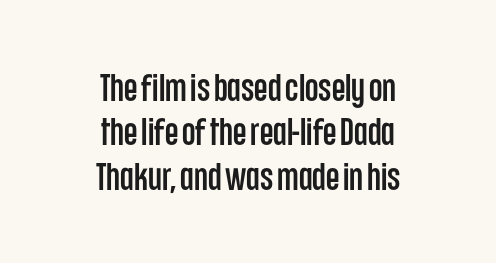
Any mark beneath the type? The region is blank. The rendering uses a small line-height, squeezing the rows. In terms of letterspacing, this is plain default setting. Centered paragraph, ragged on both sides.
